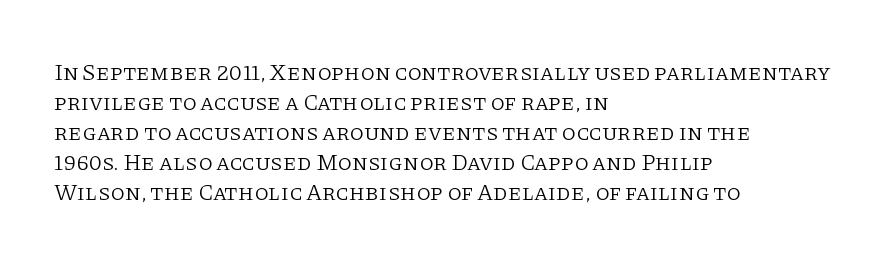
The image shows 23 px text type, upright; set left-aligned, normal line spacing (1.3x), normal letter spacing, not underlined.
